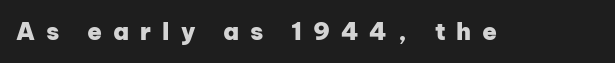
Clear beneath every line of the passage. The letters are spread apart with noticeably loose tracking. Is there any slant? The stems are plumb. On the weight axis this lands at bold, roughly 700.
